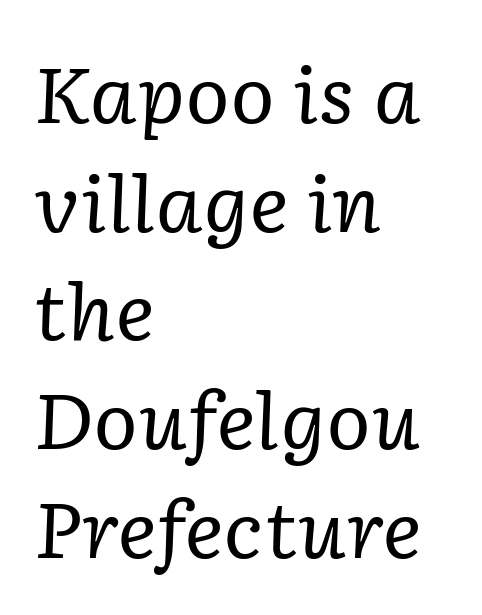
Q: Is the text bold? A: No.
Q: Is the text italic (slanted)? A: Yes, it leans right by about 2 degrees.
Q: Is the typeface a serif or a sans-serif typeface? A: Serif.
Q: Is the text underlined? A: No.
Q: How is the paragraph aligned? A: Left-aligned.
Q: Is the spacing between letters normal or unusually wide? A: Normal.
Q: Is the spacing between lines tight, normal or loose? A: Normal.
Q: Width (condensed, normal, or wide)? A: Normal.
Q: Stroke contrast? A: Low.
Q: x-height? A: Medium.
Q: Monospaced? A: No.
